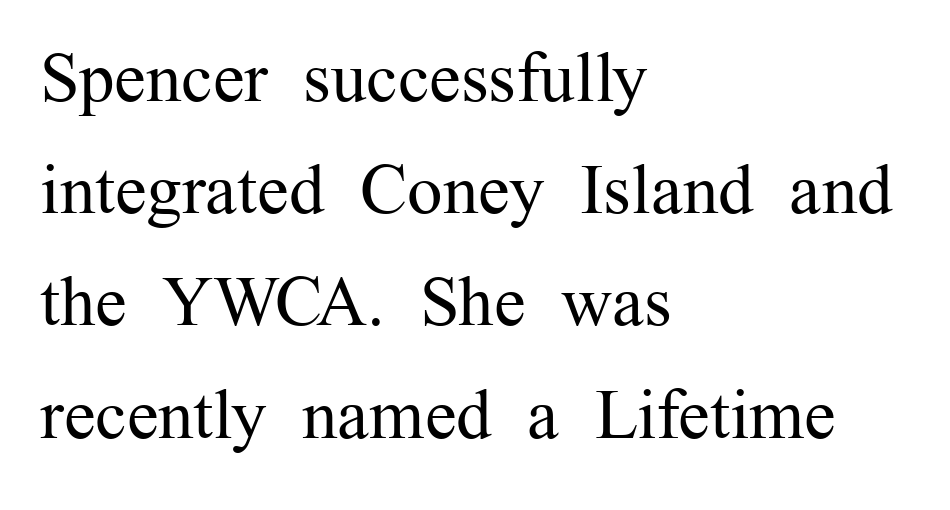
The image shows 71 px regular-weight serif type, upright; set left-aligned, normal line spacing (1.58x), normal letter spacing, not underlined; medium stroke contrast and a medium x-height.
